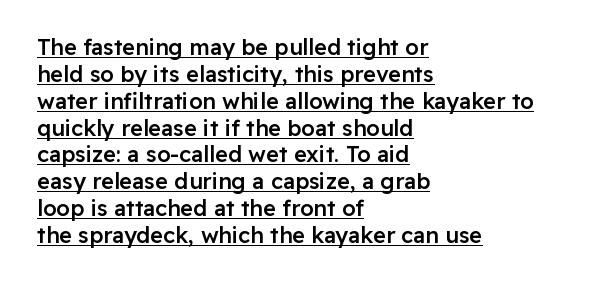
Q: Is the text bold? A: Semi-bold.
Q: Is the text italic (slanted)? A: No, it is upright.
Q: Is the text underlined? A: Yes.
Q: How is the paragraph aligned? A: Left-aligned.
Q: Is the spacing between letters normal or unusually wide? A: Normal.
